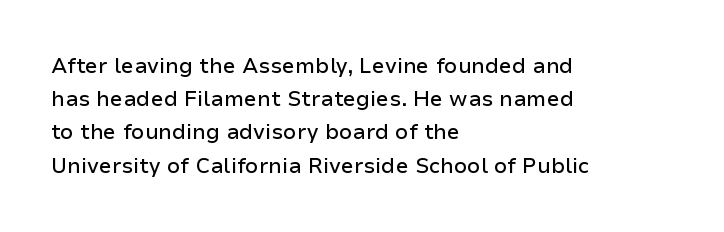
Q: Is the text italic (slanted)? A: No, it is upright.
Q: Is the text underlined? A: No.
Q: How is the paragraph aligned? A: Left-aligned.
Q: Is the spacing between letters normal or unusually wide? A: Normal.
Q: Is the spacing between lines tight, normal or loose? A: Normal.
